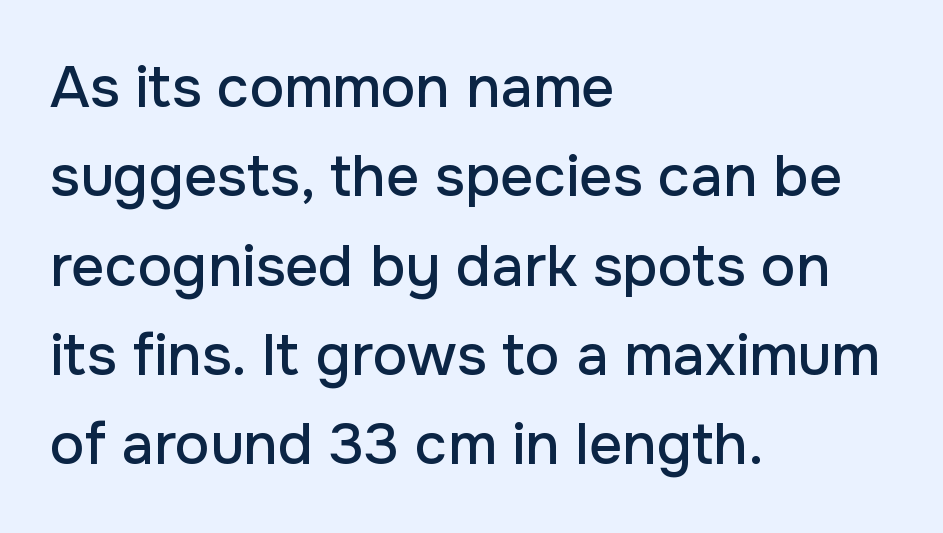
The image shows 58 px sans-serif type, upright; set left-aligned, normal line spacing (1.54x), normal letter spacing, not underlined; low stroke contrast and a medium x-height.
